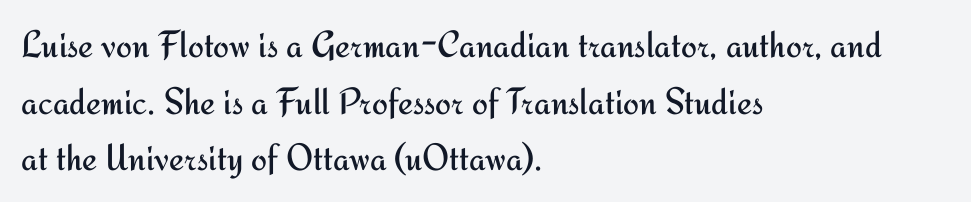
The image shows 38 px regular-weight sans-serif type, upright; set left-aligned, normal line spacing (1.49x), normal letter spacing, not underlined; medium stroke contrast and a small x-height.
